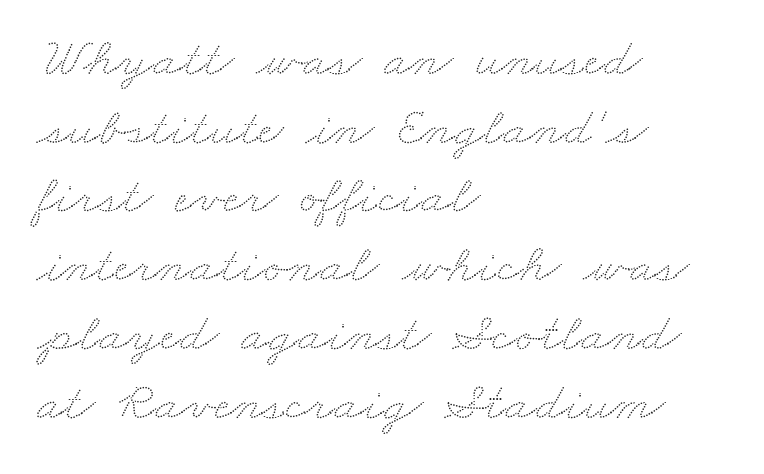
{"width": "wide", "stroke_contrast": "low", "x_height": "small", "monospaced": "no", "underline": "no", "align": "left", "line_spacing": "normal", "line_spacing_ratio": 1.25, "letter_spacing": "normal", "letter_spacing_em": 0.0, "glyph_px": 55}
